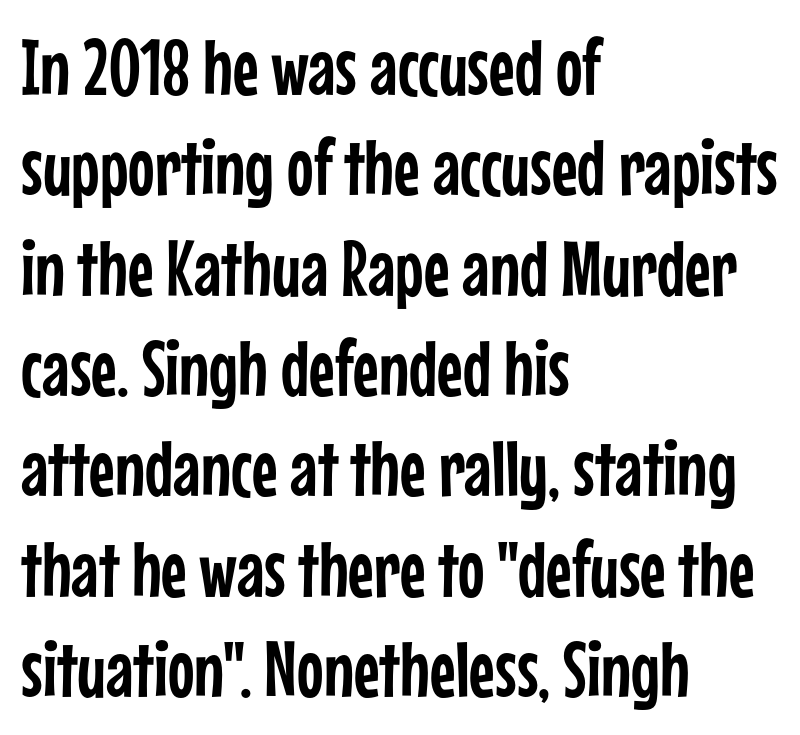
Q: Is the text italic (slanted)? A: No, it is upright.
Q: Is the typeface a serif or a sans-serif typeface? A: Sans-serif.
Q: Is the text underlined? A: No.
Q: How is the paragraph aligned? A: Left-aligned.
Q: Is the spacing between letters normal or unusually wide? A: Normal.
Q: Is the spacing between lines tight, normal or loose? A: Normal.
Q: Width (condensed, normal, or wide)? A: Condensed.
Q: Stroke contrast? A: Low.
Q: x-height? A: Medium.
Q: Monospaced? A: No.
